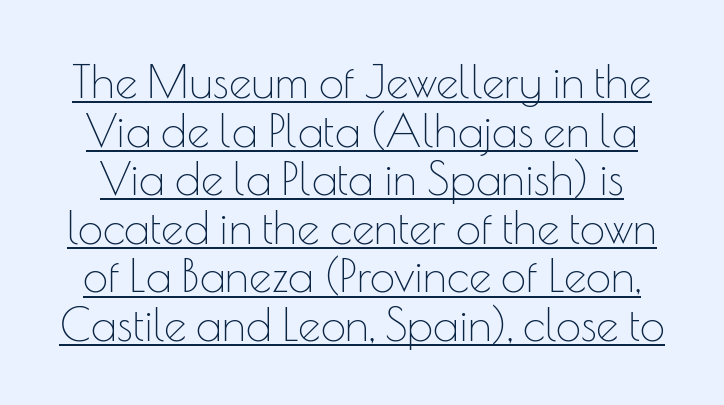
The image shows 45 px thin sans-serif type, upright; set tight line spacing (1.08x), normal letter spacing, underlined; low stroke contrast and a small x-height.
